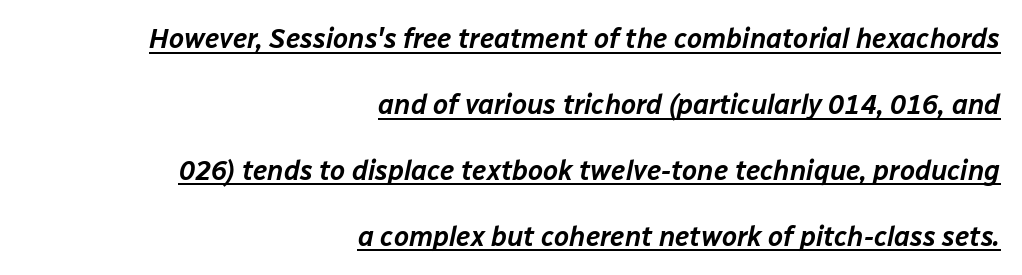
The type is set solid horizontally, with unmodified tracking. Airy leading. The text block is weighted toward the right margin, trailing off unevenly leftward. The whole block is typeset with a tilt.
